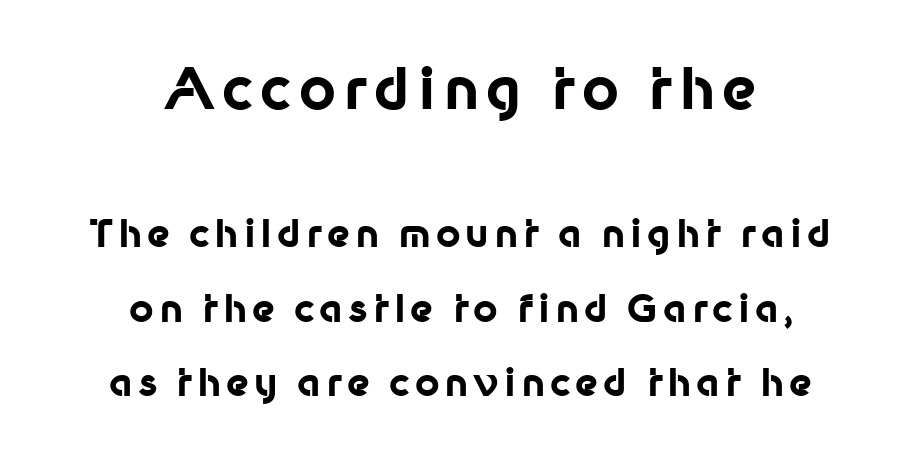
Chunky letters — that's bold for sure. Look at the glyph heights: the upper group is clearly the bigger setting. Teacher's note: observe the equal gaps on both sides — that is centered alignment. This sample uses a sans-serif face.
